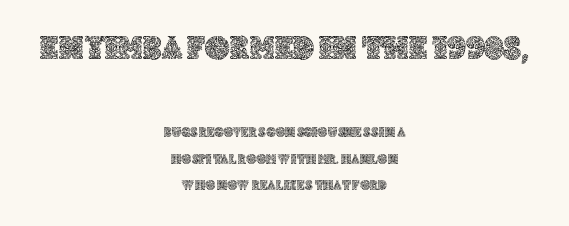
The lines are quadded center. Look at the glyph heights: the upper group is clearly the bigger setting. Rendered with straight, roman letterforms. Short note: letters normally spaced. Honestly, there is no underline to notice here at all.
